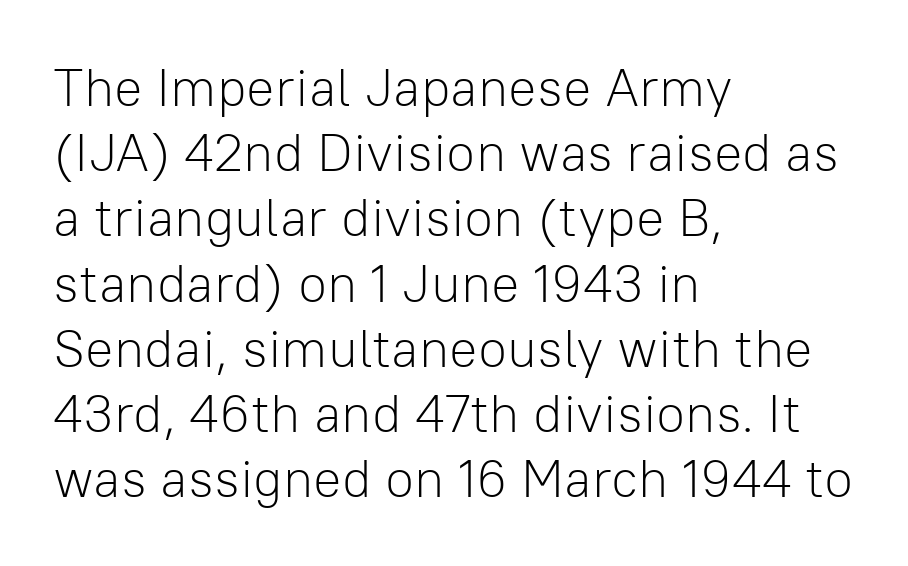
Q: Is the text bold? A: No.
Q: Is the text italic (slanted)? A: No, it is upright.
Q: Is the typeface a serif or a sans-serif typeface? A: Sans-serif.
Q: Is the text underlined? A: No.
Q: How is the paragraph aligned? A: Left-aligned.
Q: Is the spacing between letters normal or unusually wide? A: Normal.
Q: Width (condensed, normal, or wide)? A: Normal.
Q: Stroke contrast? A: Low.
Q: x-height? A: Medium.
Q: Monospaced? A: No.
